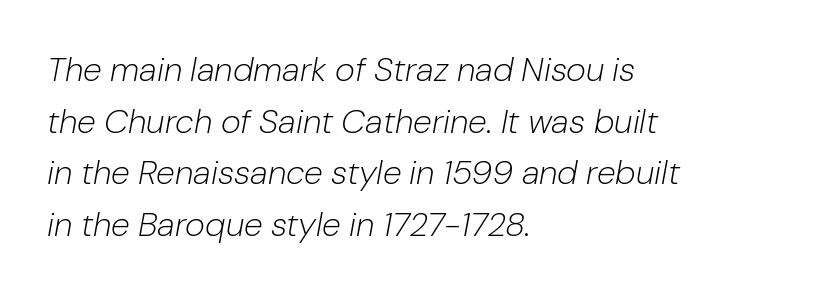
The image shows 34 px light type, italic (leaning right); set left-aligned, normal line spacing (1.52x), normal letter spacing, not underlined; low stroke contrast and a medium x-height.
